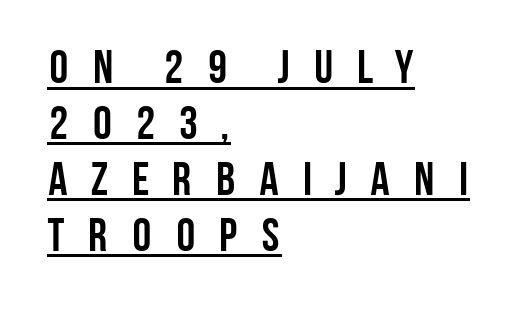
{"serif": "no", "italic": "no", "bold": "yes", "weight": "semibold", "width": "condensed", "stroke_contrast": "low", "x_height": "large", "monospaced": "no", "underline": "yes", "align": "left", "line_spacing_ratio": 1.19, "letter_spacing": "wide", "letter_spacing_em": 0.43, "glyph_px": 47}
